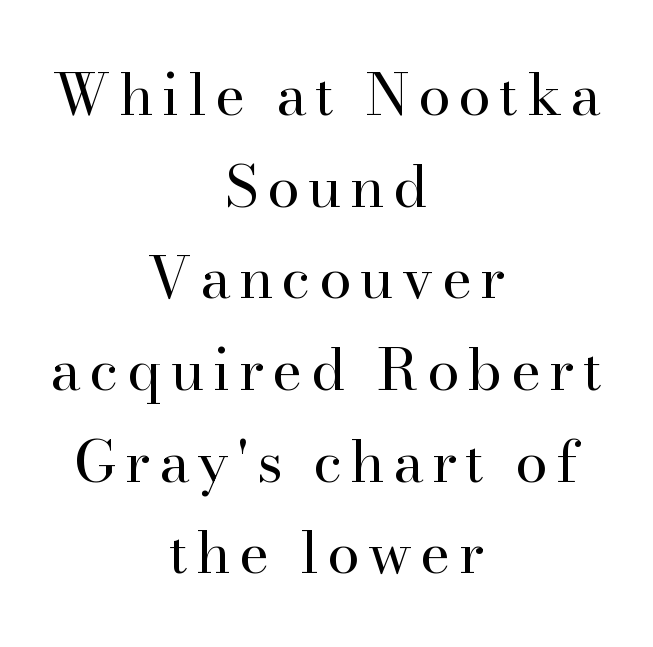
{"serif": "yes", "italic": "no", "bold": "no", "weight": "regular", "width": "normal", "stroke_contrast": "high", "x_height": "small", "monospaced": "no", "underline": "no", "align": "center", "line_spacing": "normal", "line_spacing_ratio": 1.58, "glyph_px": 58}
